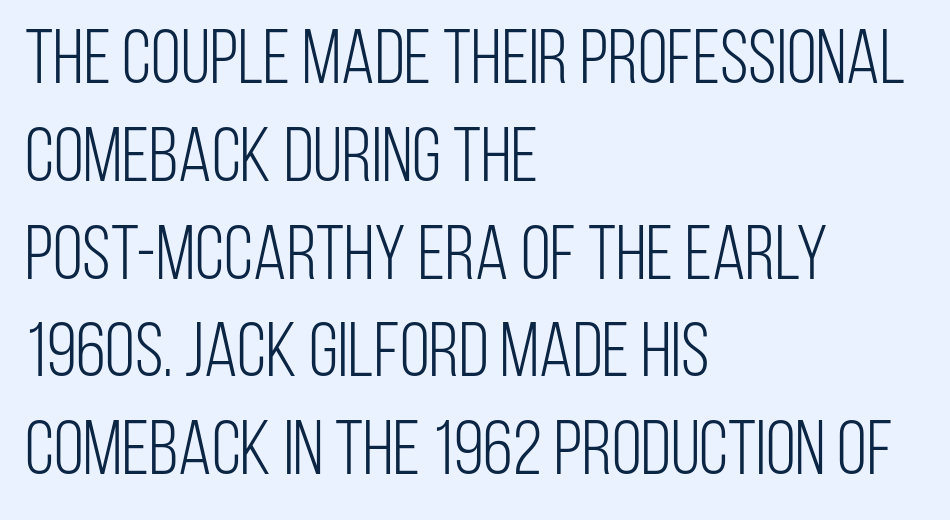
The typesetting does not lean heavy: it is not bold. The rows are spaced the way most documents space them. The rendering shows plain stroke endings on the letterforms — a sans-serif design. Each letter keeps its own natural width here, so spacing adapts to shape. Italic: no, the glyphs are upright roman. Standard letterfit; no display-style spreading of the glyphs.
